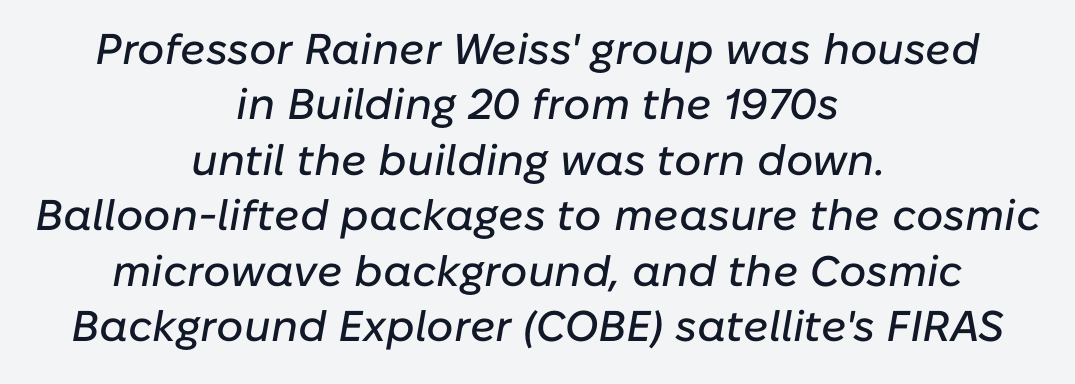
The image shows 43 px text type, italic (leaning right); set centered, normal line spacing (1.29x), normal letter spacing, not underlined; low stroke contrast and a medium x-height.
